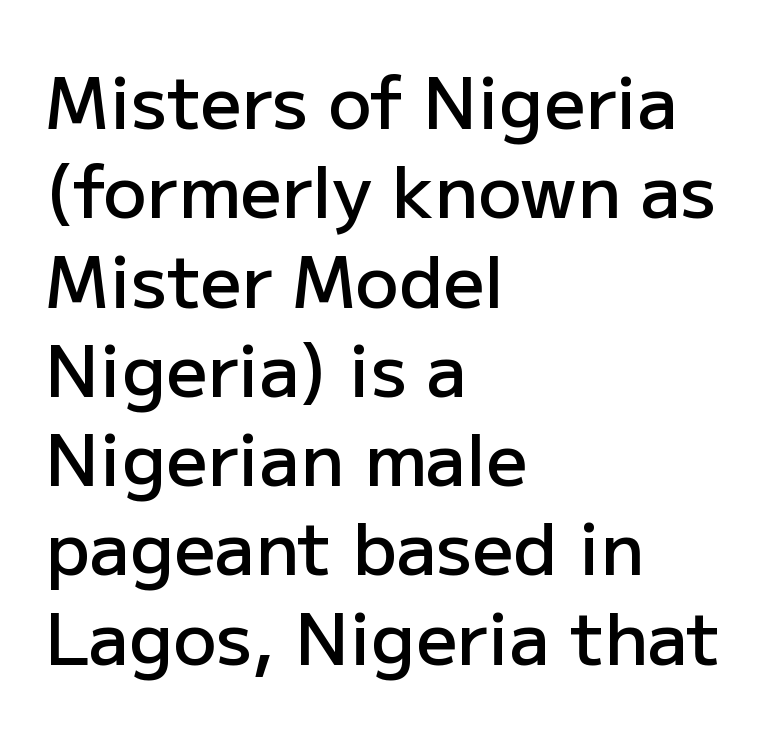
In terms of posture, this sample is upright. Is the letter spacing exaggerated? No — it looks like the ordinary default. Letterform terminals end flat and unadorned throughout the passage. Unmarked baselines from the first word to the last. The passage shown is semibold, sitting just below true bold. Where is the straight margin? On the left.
